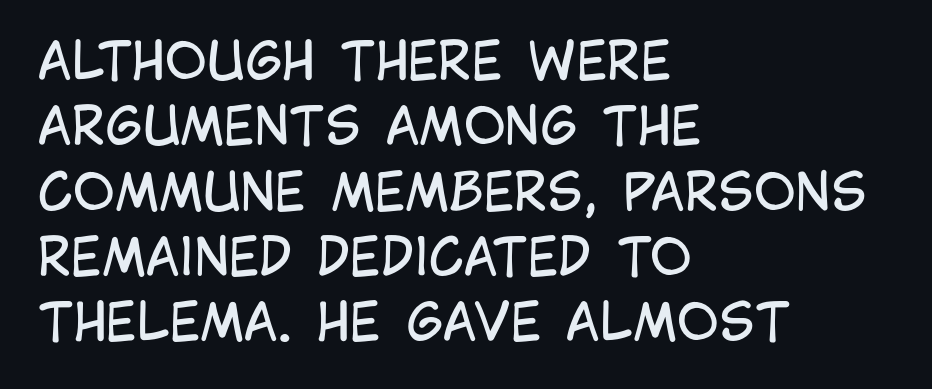
The font sits on the lighter half of the weight spectrum, regular included. Layout note: lines flush left. Letterform terminals end flat and unadorned throughout the passage. What stands out about the letter spacing? Nothing — it is the standard amount.
